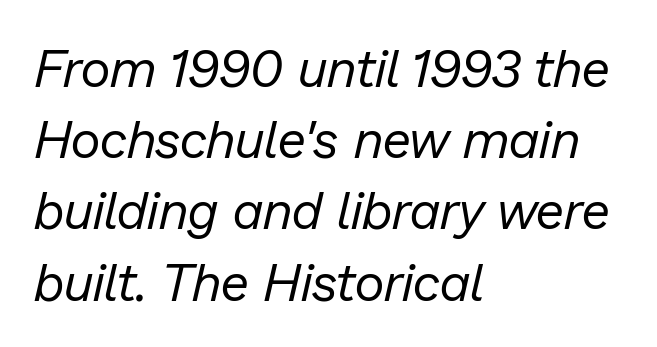
Q: Is the text bold? A: No.
Q: Is the text italic (slanted)? A: Yes, it leans right by about 13 degrees.
Q: Is the text underlined? A: No.
Q: How is the paragraph aligned? A: Left-aligned.
Q: Is the spacing between letters normal or unusually wide? A: Normal.
Q: Is the spacing between lines tight, normal or loose? A: Normal.
Q: Width (condensed, normal, or wide)? A: Normal.
Q: Stroke contrast? A: Low.
Q: x-height? A: Medium.
Q: Monospaced? A: No.
